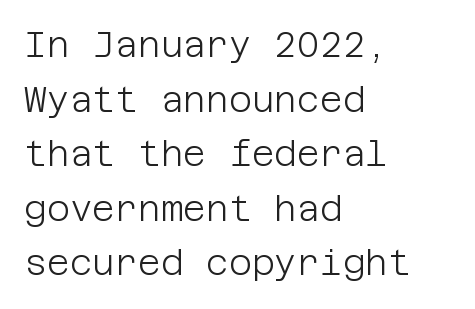
Q: Is the text bold? A: No.
Q: Is the text italic (slanted)? A: No, it is upright.
Q: Is the typeface a serif or a sans-serif typeface? A: Sans-serif.
Q: Is the text underlined? A: No.
Q: How is the paragraph aligned? A: Left-aligned.
Q: Is the spacing between letters normal or unusually wide? A: Normal.
Q: Is the spacing between lines tight, normal or loose? A: Normal.
Q: Width (condensed, normal, or wide)? A: Normal.
Q: Stroke contrast? A: Low.
Q: x-height? A: Large.
